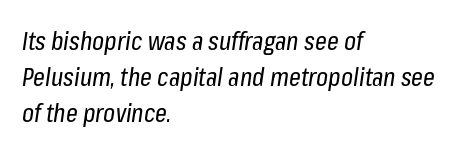
{"italic": "yes", "lean": "right", "slant_degrees": 8, "bold": "no", "underline": "no", "align": "left", "line_spacing": "normal", "line_spacing_ratio": 1.39, "letter_spacing": "normal", "letter_spacing_em": 0.0, "glyph_px": 26}
